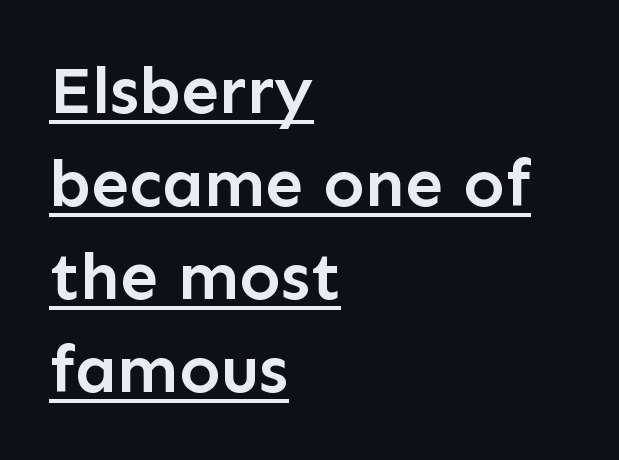
This sample has the flowing, uneven cadence of proportional lettering. I'd call this a sans setting — the letters go barefoot. Notice how descenders clear the ascenders below comfortably — that's standard leading. Does a line run under the words? Yes, clearly. Upright lettering throughout. One-word summary of the alignment: left.
